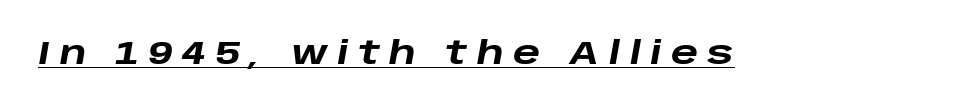
The image shows 32 px heavy, wide type, italic (leaning right); set unusually wide letter spacing (+0.29 em), underlined; low stroke contrast and a large x-height.
